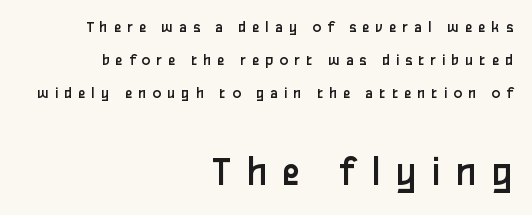
{"serif": "no", "italic": "no", "bold": "no", "weight": "regular", "width": "normal", "stroke_contrast": "low", "x_height": "medium", "monospaced": "no", "underline": "no", "align": "right", "line_spacing": "loose", "line_spacing_ratio": 1.93, "letter_spacing": "wide", "letter_spacing_em": 0.34, "larger_block": "second", "size_ratio": 2.53, "glyph_px": 43}
